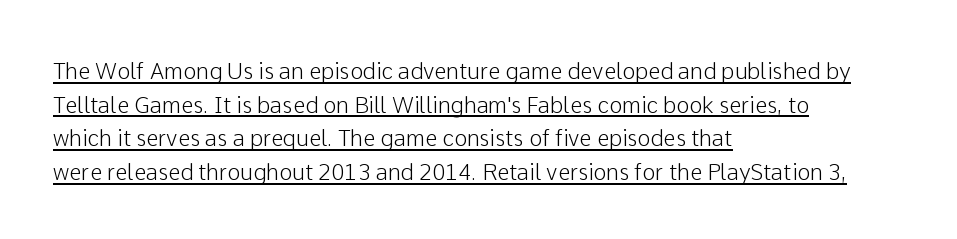
The image shows 22 px text type, upright; set left-aligned, normal line spacing (1.53x), normal letter spacing, underlined.
